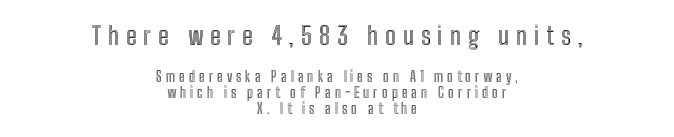
{"italic": "no", "underline": "no", "align": "center", "line_spacing": "tight", "line_spacing_ratio": 1.13, "letter_spacing": "wide", "letter_spacing_em": 0.28, "larger_block": "first", "size_ratio": 1.79, "glyph_px": 25}
